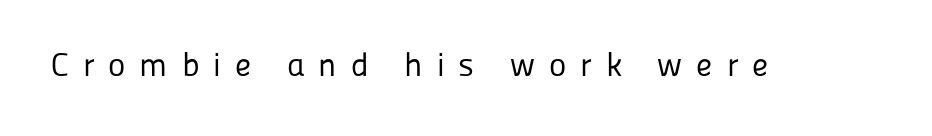
{"serif": "no", "italic": "no", "bold": "no", "weight": "regular", "width": "normal", "stroke_contrast": "low", "x_height": "medium", "monospaced": "no", "underline": "no", "letter_spacing": "wide", "letter_spacing_em": 0.42, "glyph_px": 33}
